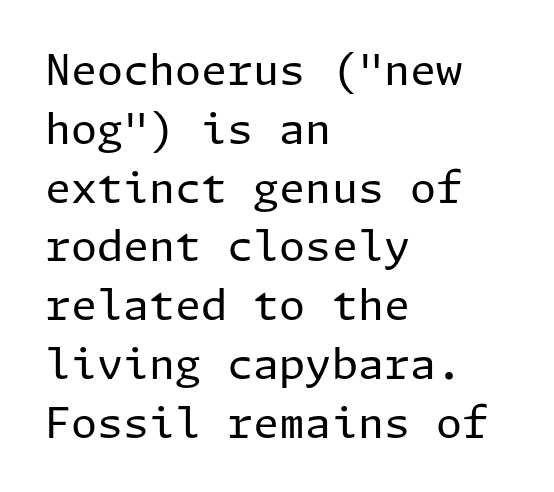
The letters carry no serifs — their stems end cleanly without finishing strokes. Summary of vertical rhythm: regular, with standard interline spacing. Words appear dense and cohesive because spacing is normal. Notice how the passage keeps a crisp vertical edge on the left only. Underlining? Definitely not there.
